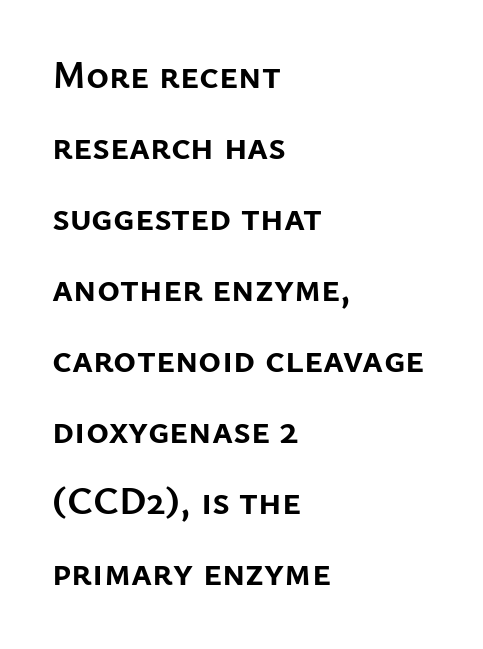
Has an underline been added? It has not. Looks like regular typesetting: each glyph gets only the width it needs. These lines were composed using upright roman letters. What weight is shown? A full bold with thick strokes. Compared with a centered layout, this one pins lines to the left instead. This rendering leaves character spacing at its baseline value.
